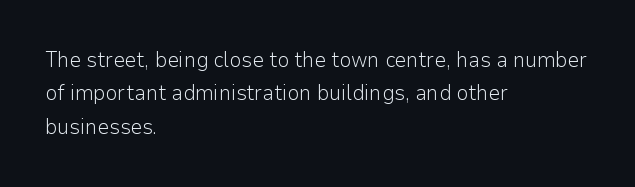
{"italic": "no", "bold": "no", "underline": "no", "align": "left", "line_spacing": "normal", "line_spacing_ratio": 1.59, "letter_spacing": "normal", "letter_spacing_em": 0.0, "glyph_px": 21}
